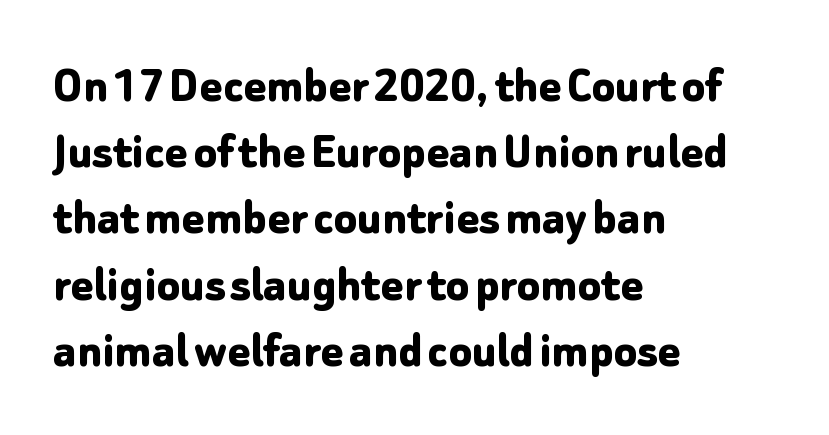
The rendering uses natural spacing where letterforms have individual widths. When letters stand straight like this, we call the style roman or upright. Regarding serifs, this sample does without them. As a designer I'd log this as weight 700, bold. Casual observation: everything's shoved over to the left.
